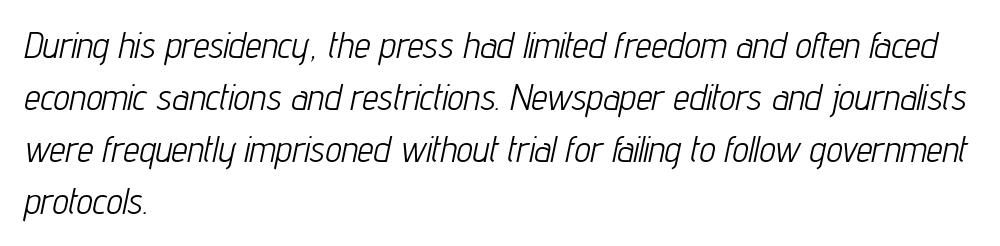
The gaps between neighbouring characters are ordinary and unremarkable. The space between consecutive lines is moderate. Descender tails drop into unmarked territory. This sample uses an oblique cut, with every glyph tilted off the vertical. The setting favours the left margin, as ordinary paragraphs usually do. The letters advance in unequal steps, a hallmark of proportional type.
